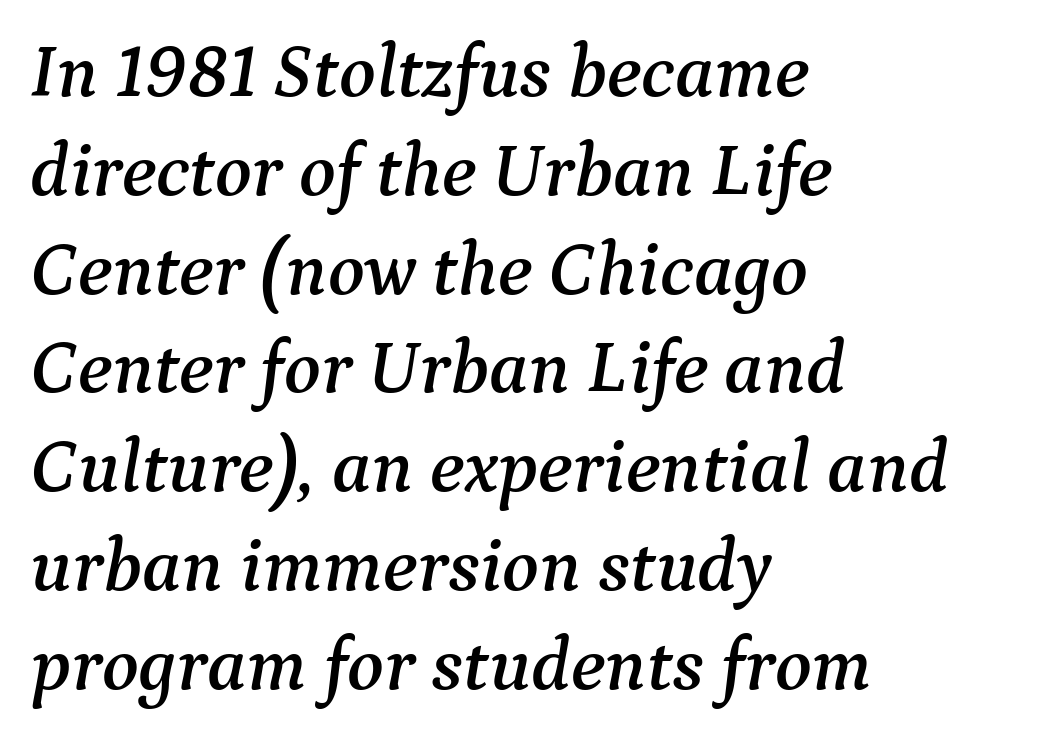
Q: Is the text italic (slanted)? A: Yes, it leans right by about 9 degrees.
Q: Is the typeface a serif or a sans-serif typeface? A: Serif.
Q: Is the text underlined? A: No.
Q: How is the paragraph aligned? A: Left-aligned.
Q: Is the spacing between letters normal or unusually wide? A: Normal.
Q: Is the spacing between lines tight, normal or loose? A: Normal.
Q: Width (condensed, normal, or wide)? A: Normal.
Q: Stroke contrast? A: Medium.
Q: x-height? A: Medium.
Q: Monospaced? A: No.
